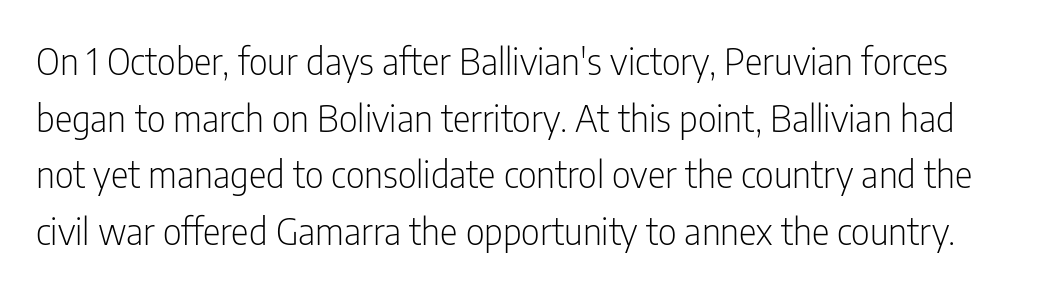
Q: Is the text bold? A: No.
Q: Is the text italic (slanted)? A: No, it is upright.
Q: Is the typeface a serif or a sans-serif typeface? A: Sans-serif.
Q: Is the text underlined? A: No.
Q: Is the spacing between letters normal or unusually wide? A: Normal.
Q: Is the spacing between lines tight, normal or loose? A: Normal.
Q: Width (condensed, normal, or wide)? A: Condensed.
Q: Stroke contrast? A: Low.
Q: x-height? A: Medium.
Q: Monospaced? A: No.
